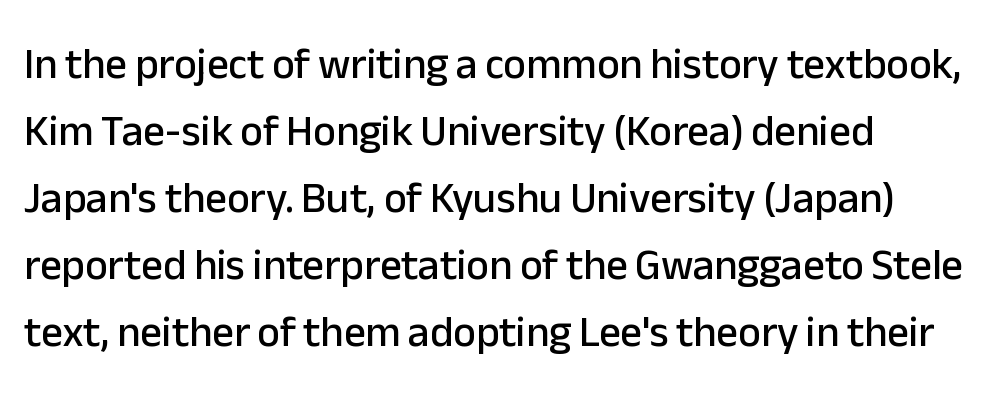
You can tell from the bare stems that sans-serif type was used. A normal amount of white space separates one row of letters from the next. Note the varied advance widths — an 'i' is clearly narrower than an 'm'. Spacing between characters is what you'd get straight out of the box.
